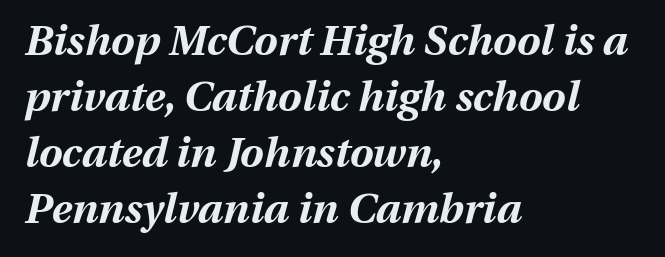
{"italic": "yes", "lean": "right", "slant_degrees": 13, "bold": "yes", "weight": "bold", "width": "normal", "stroke_contrast": "medium", "x_height": "medium", "monospaced": "no", "underline": "no", "align": "left", "line_spacing": "normal", "line_spacing_ratio": 1.33, "letter_spacing": "normal", "letter_spacing_em": 0.0, "glyph_px": 42}
